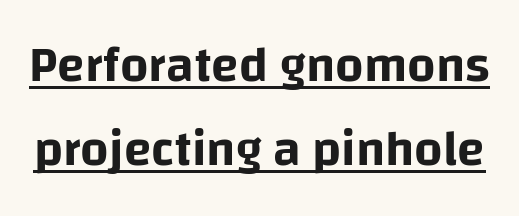
Normally led — the rows are evenly, conventionally spaced. Compared with undecorated copy, this sample adds a rule below the words. Do the letters lean? They stand straight. A typesetter would call this proportional, since set widths differ per character. Does extra space separate the letters? No, they use regular spacing. The characters display no serif detailing; their extremities are plain.
